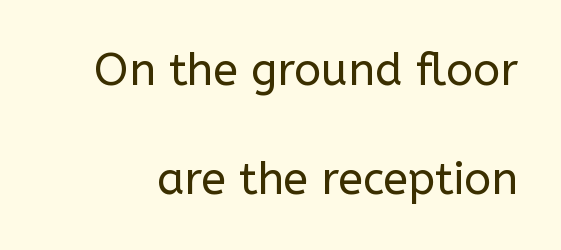
The image shows 45 px regular-weight sans-serif type, upright; set loose line spacing (2.43x), normal letter spacing, not underlined; low stroke contrast and a medium x-height.
